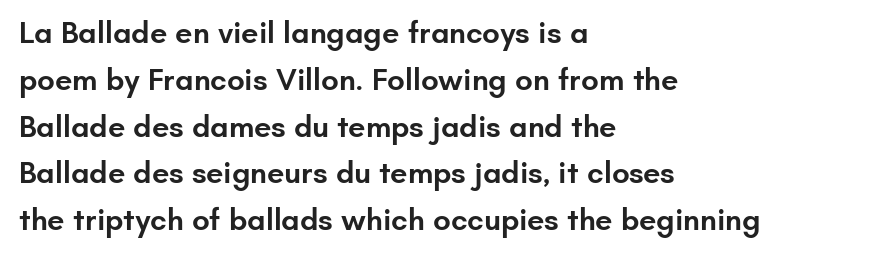
Q: Is the text bold? A: Semi-bold.
Q: Is the text italic (slanted)? A: No, it is upright.
Q: Is the typeface a serif or a sans-serif typeface? A: Sans-serif.
Q: Is the text underlined? A: No.
Q: How is the paragraph aligned? A: Left-aligned.
Q: Is the spacing between letters normal or unusually wide? A: Normal.
Q: Is the spacing between lines tight, normal or loose? A: Normal.
Q: Width (condensed, normal, or wide)? A: Normal.
Q: Stroke contrast? A: Low.
Q: x-height? A: Small.
Q: Monospaced? A: No.
